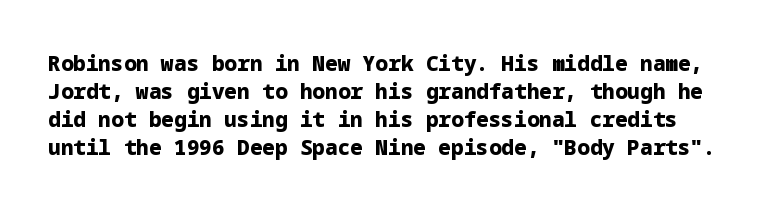
Q: Is the text bold? A: Yes.
Q: Is the text italic (slanted)? A: No, it is upright.
Q: Is the text underlined? A: No.
Q: Is the spacing between letters normal or unusually wide? A: Normal.
Q: Is the spacing between lines tight, normal or loose? A: Normal.
